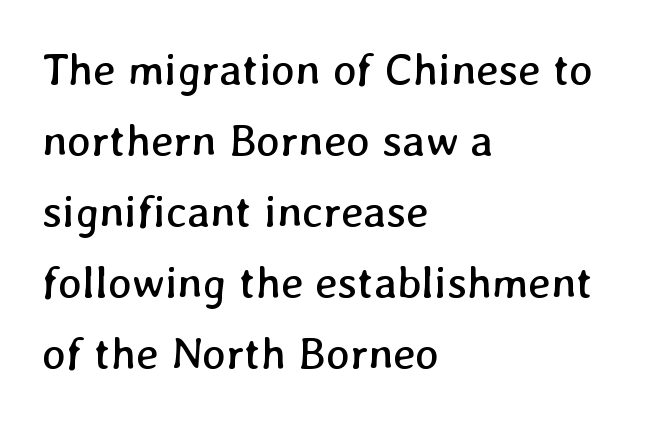
{"bold": "no", "weight": "regular", "width": "normal", "stroke_contrast": "low", "x_height": "medium", "monospaced": "no", "underline": "no", "align": "left", "line_spacing": "normal", "line_spacing_ratio": 1.58, "letter_spacing": "normal", "letter_spacing_em": 0.0, "glyph_px": 45}
